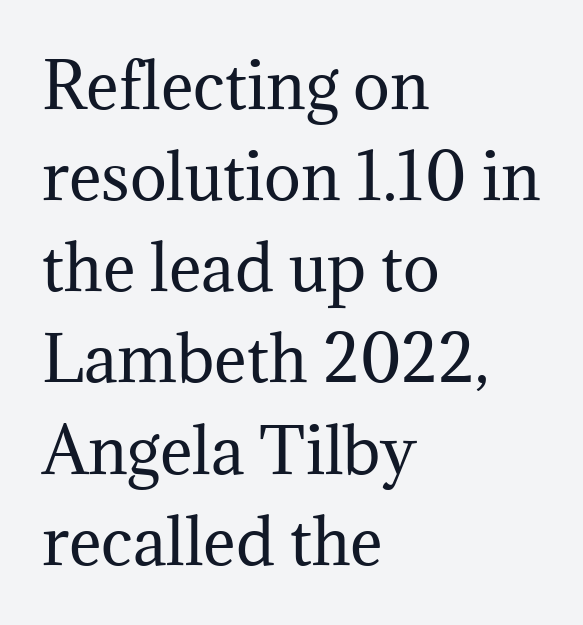
{"serif": "yes", "italic": "no", "bold": "no", "weight": "regular", "width": "normal", "stroke_contrast": "medium", "x_height": "medium", "monospaced": "no", "underline": "no", "align": "left", "line_spacing": "normal", "line_spacing_ratio": 1.47, "letter_spacing": "normal", "letter_spacing_em": 0.0, "glyph_px": 62}
